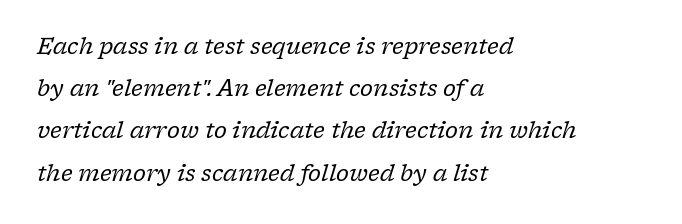
{"italic": "yes", "lean": "right", "slant_degrees": 17, "bold": "no", "underline": "no", "align": "left", "line_spacing": "loose", "line_spacing_ratio": 1.92, "letter_spacing": "normal", "letter_spacing_em": 0.0, "glyph_px": 22}
